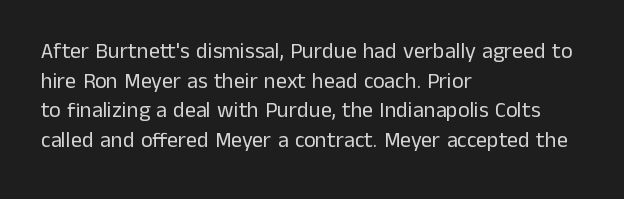
Q: Is the text bold? A: No.
Q: Is the text italic (slanted)? A: No, it is upright.
Q: Is the text underlined? A: No.
Q: How is the paragraph aligned? A: Left-aligned.
Q: Is the spacing between letters normal or unusually wide? A: Normal.
Q: Is the spacing between lines tight, normal or loose? A: Normal.
